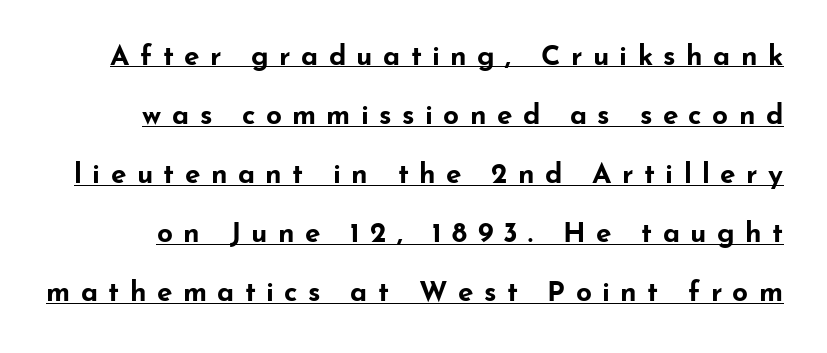
{"serif": "no", "italic": "no", "bold": "yes", "weight": "bold", "width": "wide", "stroke_contrast": "low", "x_height": "small", "monospaced": "no", "underline": "yes", "line_spacing": "loose", "line_spacing_ratio": 2.11, "letter_spacing": "wide", "letter_spacing_em": 0.37, "glyph_px": 28}
